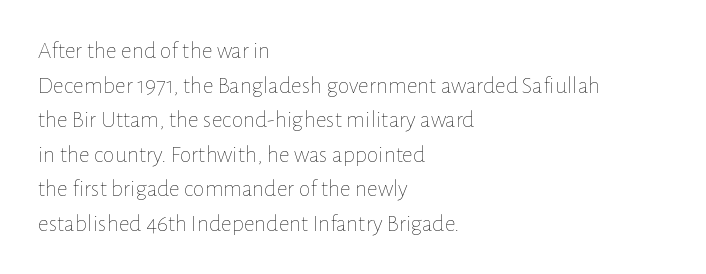
The image shows 24 px text type, upright; set left-aligned, normal line spacing (1.44x), normal letter spacing, not underlined.
